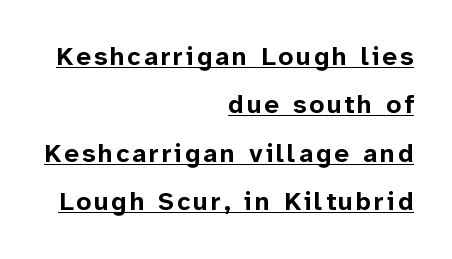
{"italic": "no", "bold": "yes", "underline": "yes", "align": "right", "line_spacing_ratio": 1.86, "glyph_px": 26}
